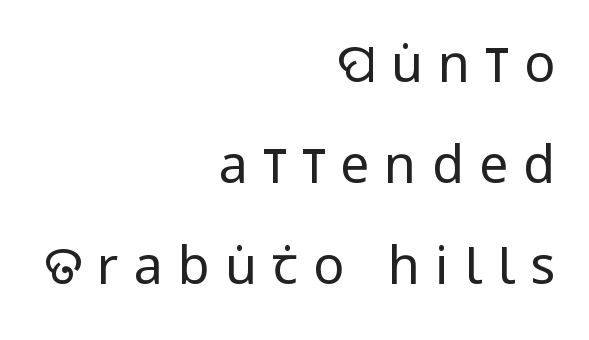
Successive baselines arrive slowly, with a big drop between each. Caption: multi-line text, flush right, ragged left. Each letter's strokes conclude bluntly, with no projecting serifs. Style check: upright.
